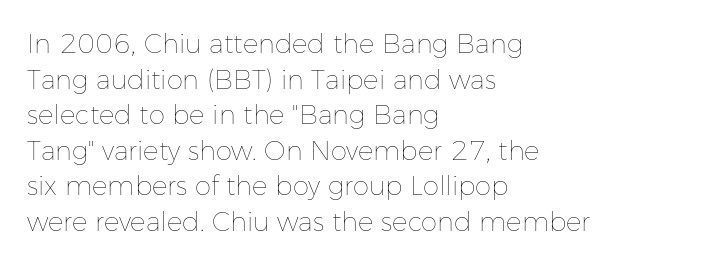
Q: Is the text bold? A: No.
Q: Is the text italic (slanted)? A: No, it is upright.
Q: Is the text underlined? A: No.
Q: How is the paragraph aligned? A: Left-aligned.
Q: Is the spacing between letters normal or unusually wide? A: Normal.
Q: Is the spacing between lines tight, normal or loose? A: Normal.
